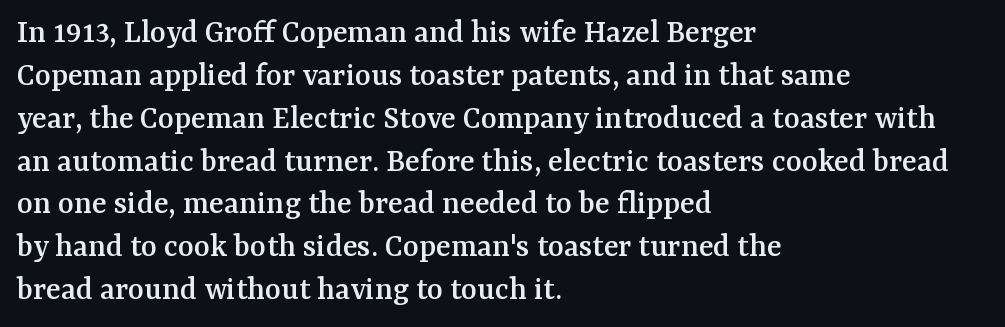
The image shows 34 px serif type, upright; set left-aligned, normal line spacing (1.26x), normal letter spacing, not underlined; medium stroke contrast and a medium x-height.
